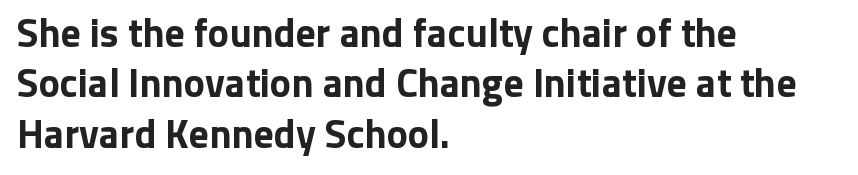
Q: Is the text bold? A: Yes.
Q: Is the text italic (slanted)? A: No, it is upright.
Q: Is the typeface a serif or a sans-serif typeface? A: Sans-serif.
Q: Is the text underlined? A: No.
Q: How is the paragraph aligned? A: Left-aligned.
Q: Is the spacing between letters normal or unusually wide? A: Normal.
Q: Is the spacing between lines tight, normal or loose? A: Normal.
Q: Width (condensed, normal, or wide)? A: Normal.
Q: Stroke contrast? A: Low.
Q: x-height? A: Medium.
Q: Monospaced? A: No.
